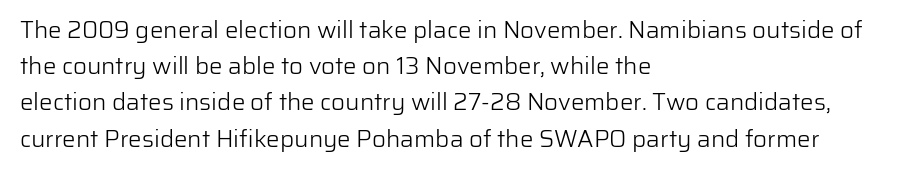
Default kerning and tracking; the words read as compact shapes. Tall strokes in this sample are plumb rather than angled. This rendering uses left alignment, leaving the right contour irregular. Students, observe: this is what conventionally led text looks like. Each stroke keeps to a modest, everyday thickness or less. Honestly, there is no underline to notice here at all.
